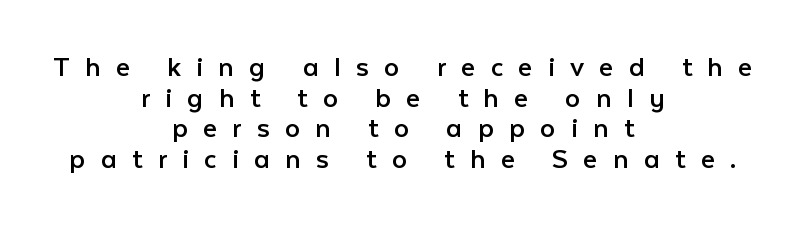
The image shows 31 px regular-weight sans-serif type, upright; set centered, tight line spacing (0.99x), unusually wide letter spacing (+0.49 em), not underlined; low stroke contrast and a medium x-height.
